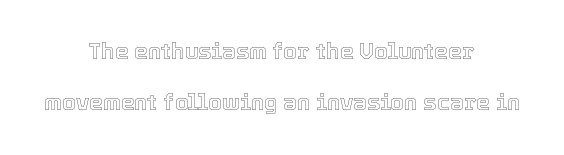
{"italic": "no", "underline": "no", "align": "center", "line_spacing": "loose", "line_spacing_ratio": 2.32, "letter_spacing": "normal", "letter_spacing_em": 0.0, "glyph_px": 22}
